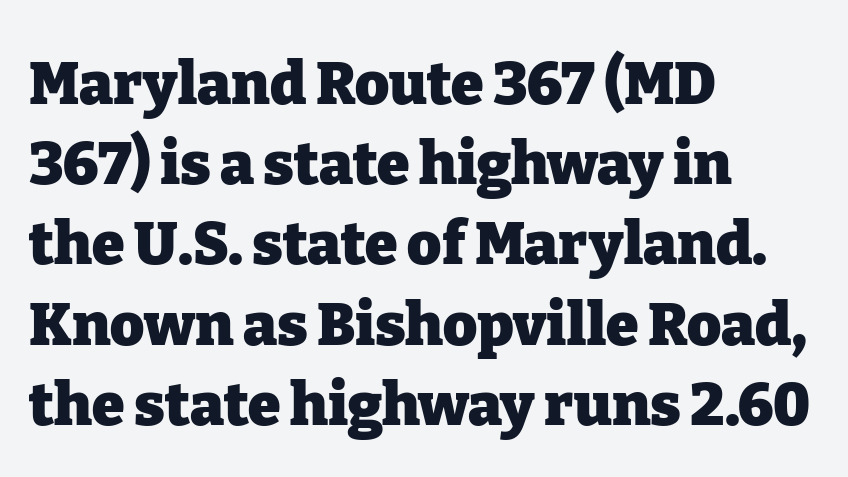
A typesetter would call this leading conventional body-copy spacing. Posture: straight, roman, zero tilt. The text was rendered using a seriffed face with decorative stroke endings. The passage shown is typed in a proportional face where columns would drift. The letters sit at their default tracking, neither squeezed nor spread. The typesetter chose a ragged-right arrangement here.
